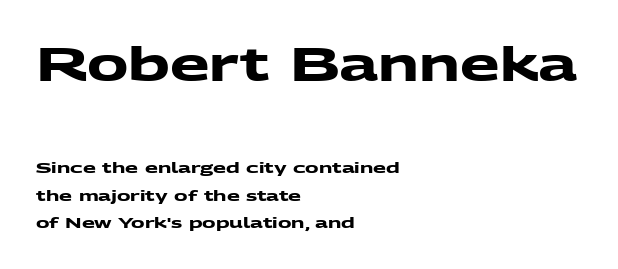
Q: Is the text bold? A: Yes.
Q: Is the typeface a serif or a sans-serif typeface? A: Sans-serif.
Q: Is the text underlined? A: No.
Q: How is the paragraph aligned? A: Left-aligned.
Q: Is the spacing between letters normal or unusually wide? A: Normal.
Q: Which block of text is set in a larger size, the first (top) or the second (bottom)? A: The first (top) one.
Q: Width (condensed, normal, or wide)? A: Wide.
Q: Stroke contrast? A: Medium.
Q: x-height? A: Medium.
Q: Monospaced? A: No.
